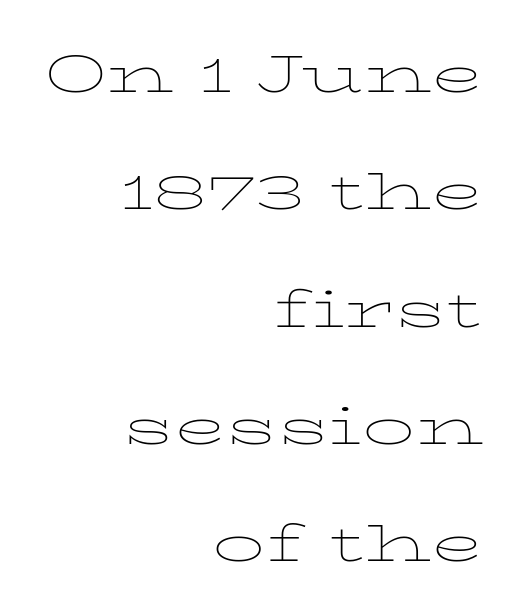
The image shows 69 px thin, wide type, upright; set right-aligned, normal line spacing (1.7x), normal letter spacing, not underlined; low stroke contrast and a medium x-height.
